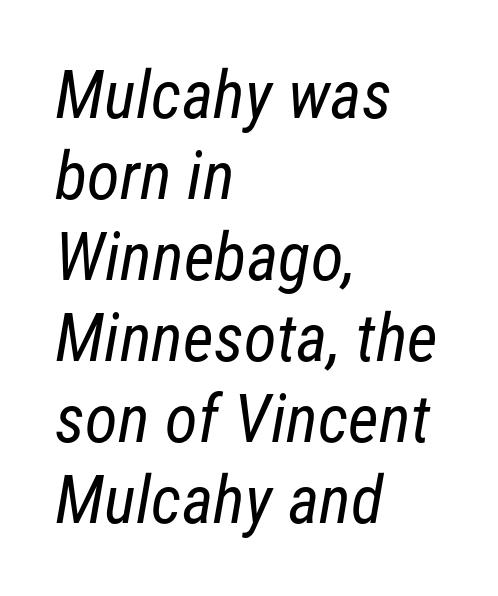
The font family rendered here belongs to the sans-serif group. The words here are not underlined. Each letter keeps its own natural width here, so spacing adapts to shape. This reads as an unemphasized weight, regular at the heaviest. Every row of glyphs begins at an identical x-position on the left. Default kerning and tracking; the words read as compact shapes.
